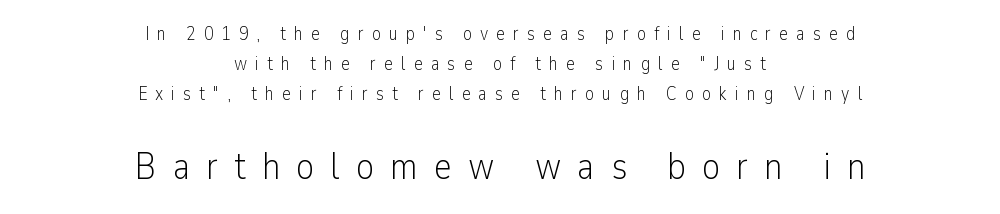
Q: Is the text bold? A: No.
Q: Is the text italic (slanted)? A: No, it is upright.
Q: Is the typeface a serif or a sans-serif typeface? A: Sans-serif.
Q: Is the text underlined? A: No.
Q: How is the paragraph aligned? A: Centered.
Q: Is the spacing between letters normal or unusually wide? A: Unusually wide.
Q: Is the spacing between lines tight, normal or loose? A: Normal.
Q: Which block of text is set in a larger size, the first (top) or the second (bottom)? A: The second (bottom) one.
Q: Width (condensed, normal, or wide)? A: Condensed.
Q: Stroke contrast? A: Low.
Q: x-height? A: Medium.
Q: Monospaced? A: No.
